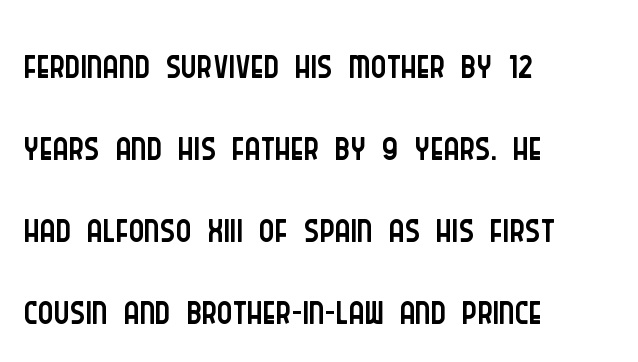
The leading is moderate, giving the passage an even texture. Is this a heavy cut? Hardly; it is regular or lighter. There is no visible air inserted between adjacent glyphs. The foot of each line stays bare and open. Looks like regular typesetting: each glyph gets only the width it needs. Characters remain perfectly vertical along every line.
